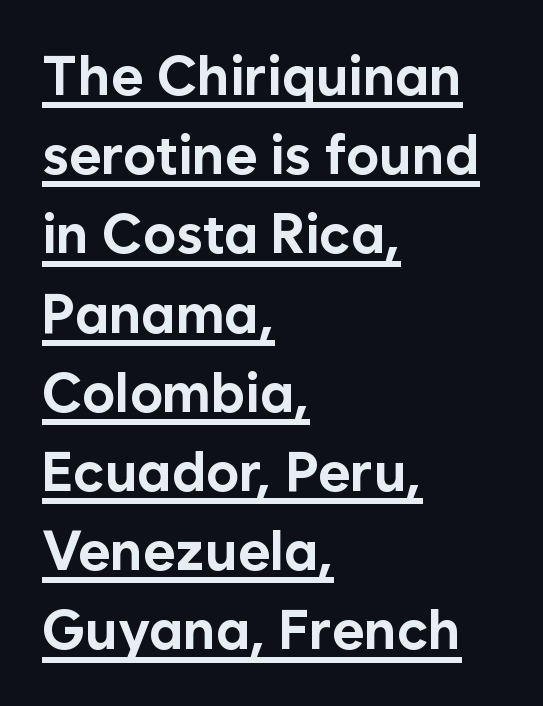
Q: Is the text bold? A: Yes.
Q: Is the text italic (slanted)? A: No, it is upright.
Q: Is the typeface a serif or a sans-serif typeface? A: Sans-serif.
Q: Is the text underlined? A: Yes.
Q: How is the paragraph aligned? A: Left-aligned.
Q: Is the spacing between letters normal or unusually wide? A: Normal.
Q: Is the spacing between lines tight, normal or loose? A: Normal.
Q: Width (condensed, normal, or wide)? A: Normal.
Q: Stroke contrast? A: Low.
Q: x-height? A: Medium.
Q: Monospaced? A: No.
